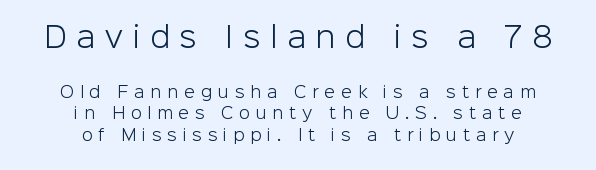
{"serif": "no", "italic": "no", "bold": "no", "weight": "light", "width": "normal", "stroke_contrast": "low", "x_height": "medium", "monospaced": "no", "underline": "no", "align": "center", "line_spacing": "normal", "line_spacing_ratio": 1.34, "letter_spacing": "wide", "letter_spacing_em": 0.36, "larger_block": "first", "size_ratio": 1.75, "glyph_px": 28}
